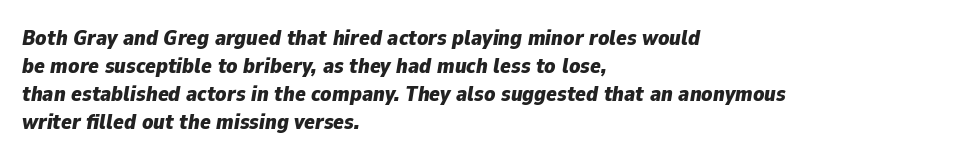
The glyphs have the mass of a bold cut. The passage shown leans; its letterforms are oblique. Notice how descenders clear the ascenders below comfortably — that's standard leading. Line beginnings align vertically; line endings do not.
